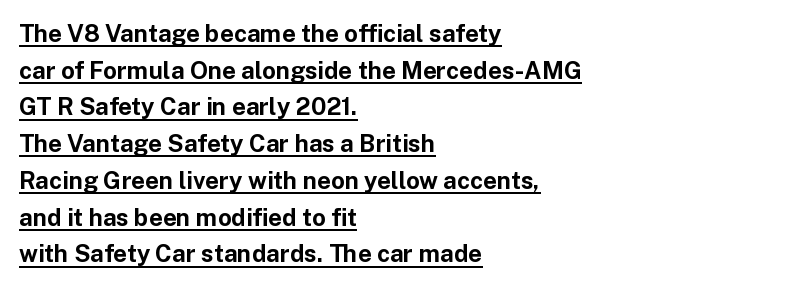
Every character sits straight up, as roman type does. Each line of the rendering has a horizontal stroke beneath the glyphs. Students, note that the glyphs here touch the page at normal intervals. Normally led — the rows are evenly, conventionally spaced. Reading down the block, your eye returns to a fixed left position each line.
